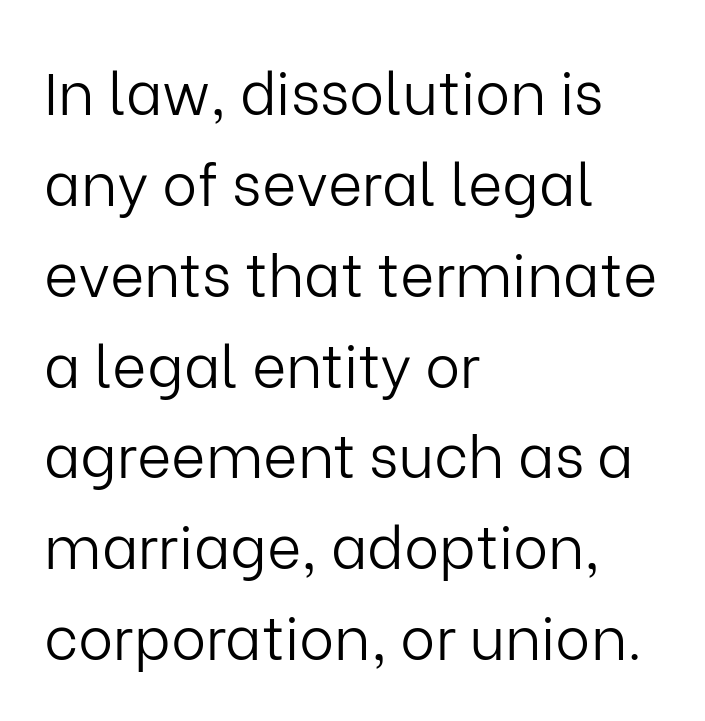
The vertical gap from one line to the next is medium. Proportional: the letters do not fall into vertical columns. Quick note: not italic, upright. The font sits on the lighter half of the weight spectrum, regular included. The compositor pushed each line to the left boundary.
